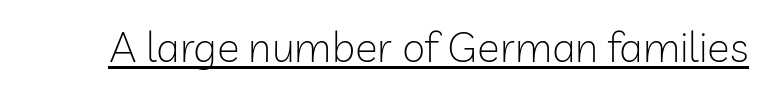
Q: Is the text bold? A: No.
Q: Is the text italic (slanted)? A: No, it is upright.
Q: Is the typeface a serif or a sans-serif typeface? A: Sans-serif.
Q: Is the text underlined? A: Yes.
Q: Is the spacing between letters normal or unusually wide? A: Normal.
Q: Width (condensed, normal, or wide)? A: Normal.
Q: Stroke contrast? A: Low.
Q: x-height? A: Medium.
Q: Monospaced? A: No.
